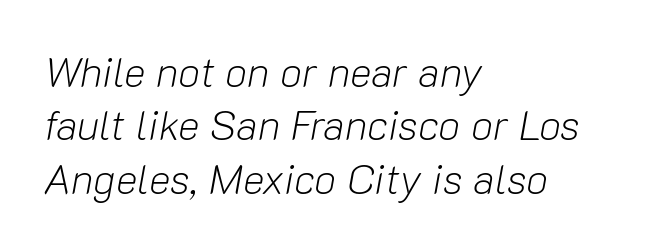
Compared with a typical body face, this is equally light or lighter still. Is the letter spacing exaggerated? No — it looks like the ordinary default. A typesetter would call this proportional, since set widths differ per character. Notice how the passage keeps a crisp vertical edge on the left only. Compared with typical paragraphs, the rows here are spaced about the same.
